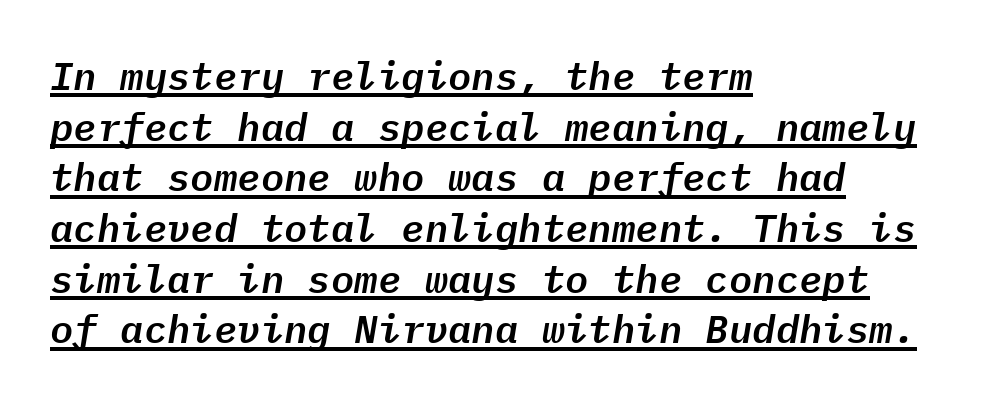
{"italic": "yes", "lean": "right", "slant_degrees": 9, "width": "normal", "stroke_contrast": "low", "x_height": "medium", "monospaced": "yes", "underline": "yes", "align": "left", "line_spacing": "normal", "line_spacing_ratio": 1.3, "letter_spacing": "normal", "letter_spacing_em": 0.0, "glyph_px": 39}
